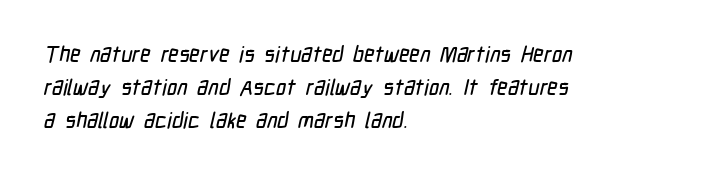
The image shows 22 px text type; set left-aligned, normal line spacing (1.51x), normal letter spacing, not underlined.
